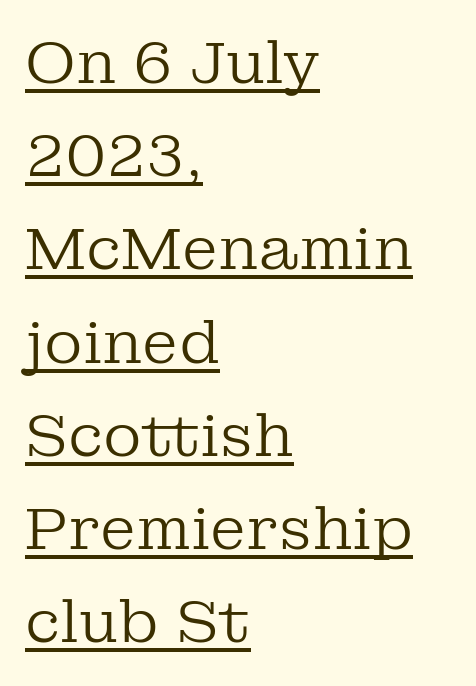
Horizontal bands of white between lines are of average thickness. Look at the bottom of the vertical strokes: they flare into serifs here. The face used here appears with an underline applied. The typeface has the unassuming heft of standard copy or less. Between one letter and the next there's only the usual sliver of space.
